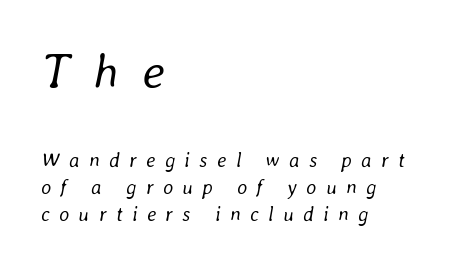
{"italic": "yes", "lean": "right", "slant_degrees": 8, "bold": "no", "weight": "regular", "width": "normal", "stroke_contrast": "low", "x_height": "medium", "monospaced": "no", "underline": "no", "align": "left", "line_spacing": "normal", "line_spacing_ratio": 1.36, "letter_spacing": "wide", "letter_spacing_em": 0.47, "larger_block": "first", "size_ratio": 2.45, "glyph_px": 49}
